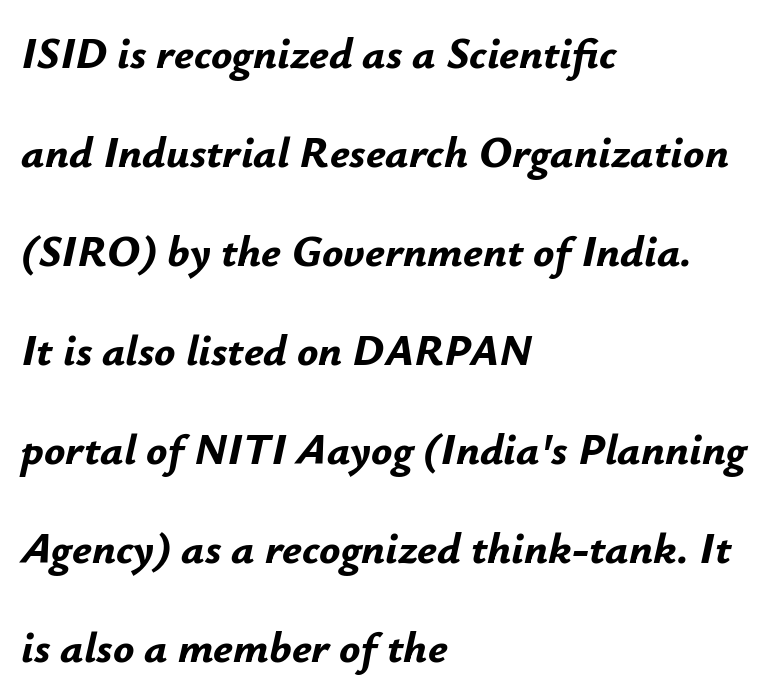
The image shows 44 px bold type, italic (leaning right); set left-aligned, loose line spacing (2.25x), normal letter spacing, not underlined; low stroke contrast and a small x-height.
